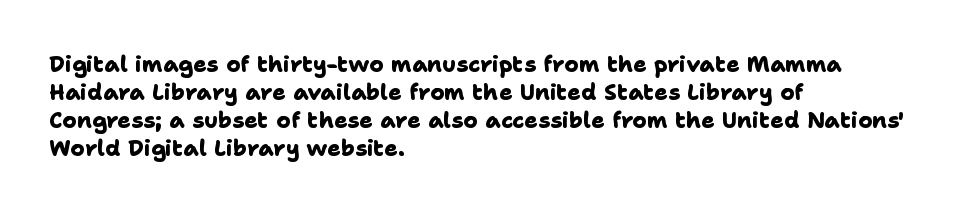
{"bold": "yes", "underline": "no", "align": "left", "line_spacing": "normal", "line_spacing_ratio": 1.28, "letter_spacing": "normal", "letter_spacing_em": 0.0, "glyph_px": 22}
